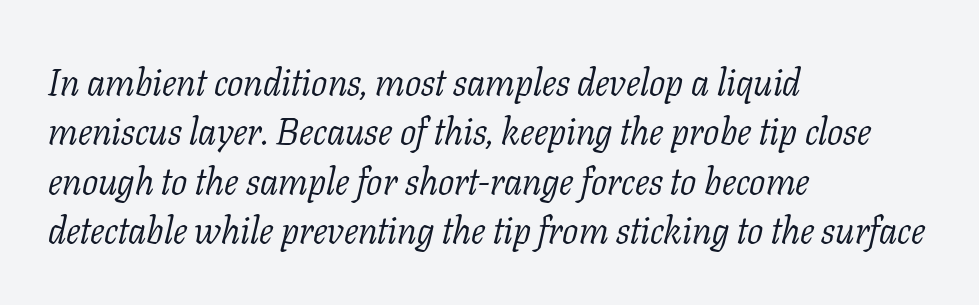
{"serif": "yes", "italic": "yes", "lean": "right", "slant_degrees": 11, "bold": "no", "weight": "light", "width": "normal", "stroke_contrast": "low", "x_height": "medium", "monospaced": "no", "underline": "no", "align": "left", "line_spacing": "normal", "line_spacing_ratio": 1.3, "letter_spacing": "normal", "letter_spacing_em": 0.0, "glyph_px": 38}
